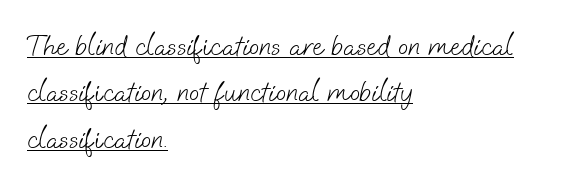
The image shows 30 px light sans-serif type; set left-aligned, normal line spacing (1.55x), normal letter spacing, underlined; low stroke contrast and a small x-height.
